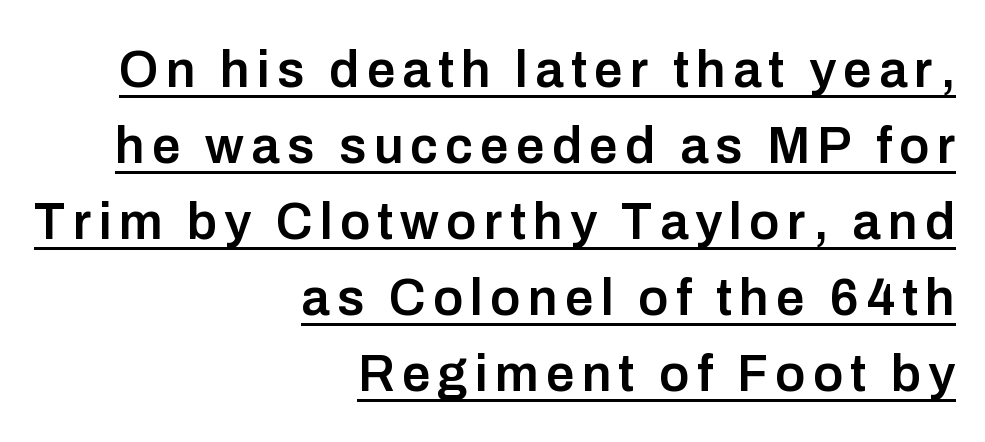
Q: Is the text bold? A: Semi-bold.
Q: Is the text italic (slanted)? A: No, it is upright.
Q: Is the typeface a serif or a sans-serif typeface? A: Sans-serif.
Q: Is the text underlined? A: Yes.
Q: How is the paragraph aligned? A: Right-aligned.
Q: Is the spacing between lines tight, normal or loose? A: Normal.
Q: Width (condensed, normal, or wide)? A: Normal.
Q: Stroke contrast? A: Low.
Q: x-height? A: Medium.
Q: Monospaced? A: No.
